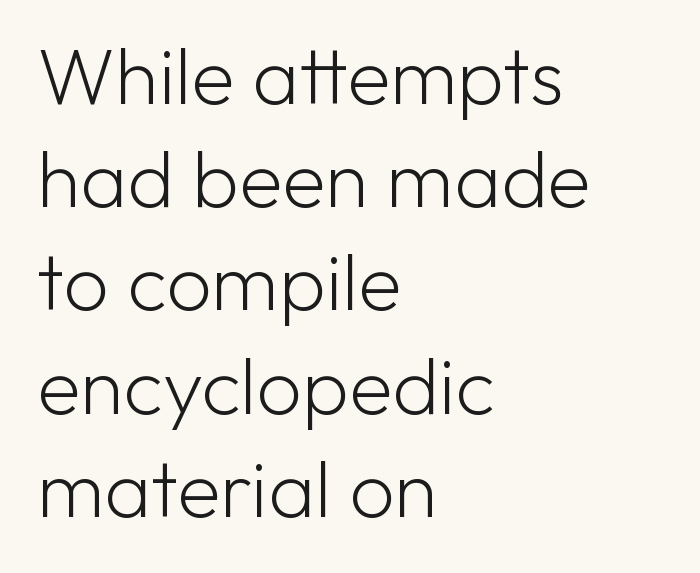
{"serif": "no", "italic": "no", "bold": "no", "weight": "light", "width": "normal", "stroke_contrast": "low", "x_height": "medium", "monospaced": "no", "underline": "no", "align": "left", "line_spacing": "normal", "line_spacing_ratio": 1.29, "letter_spacing": "normal", "letter_spacing_em": 0.0, "glyph_px": 80}
